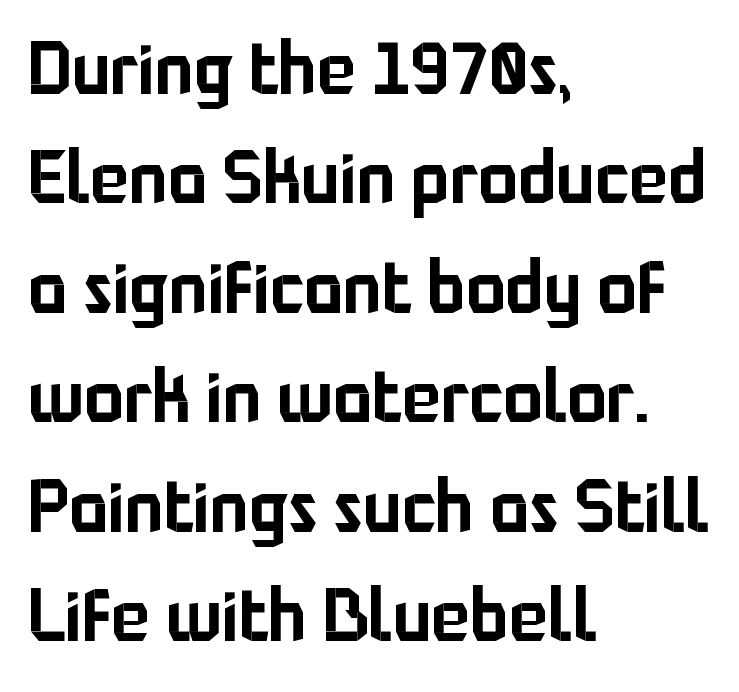
The image shows 73 px sans-serif type, upright; set left-aligned, normal line spacing (1.5x), normal letter spacing, not underlined; low stroke contrast and a medium x-height.
